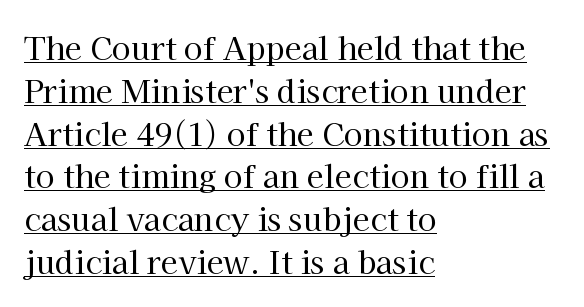
The image shows 31 px regular-weight serif type, upright; set left-aligned, normal line spacing (1.38x), normal letter spacing, underlined; high stroke contrast and a medium x-height.
